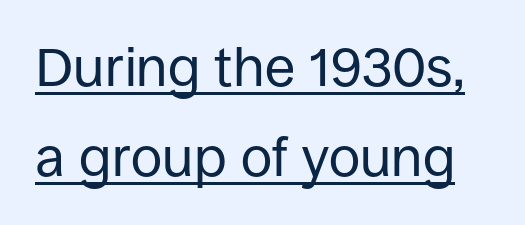
Q: Is the text bold? A: No.
Q: Is the text italic (slanted)? A: No, it is upright.
Q: Is the typeface a serif or a sans-serif typeface? A: Sans-serif.
Q: Is the text underlined? A: Yes.
Q: Is the spacing between letters normal or unusually wide? A: Normal.
Q: Is the spacing between lines tight, normal or loose? A: Normal.
Q: Width (condensed, normal, or wide)? A: Normal.
Q: Stroke contrast? A: Low.
Q: x-height? A: Large.
Q: Monospaced? A: No.
